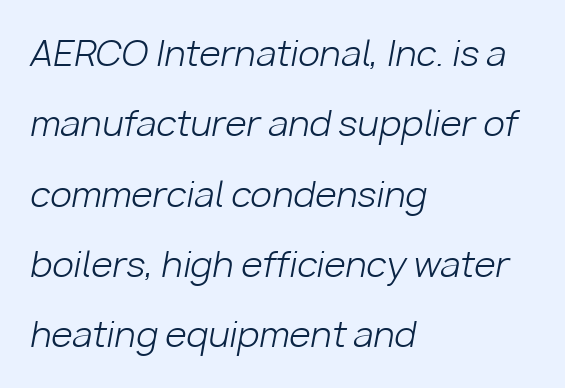
Q: Is the text bold? A: No.
Q: Is the text italic (slanted)? A: Yes, it leans right by about 10 degrees.
Q: Is the text underlined? A: No.
Q: How is the paragraph aligned? A: Left-aligned.
Q: Is the spacing between letters normal or unusually wide? A: Normal.
Q: Is the spacing between lines tight, normal or loose? A: Loose.
Q: Width (condensed, normal, or wide)? A: Normal.
Q: Stroke contrast? A: Low.
Q: x-height? A: Medium.
Q: Monospaced? A: No.
